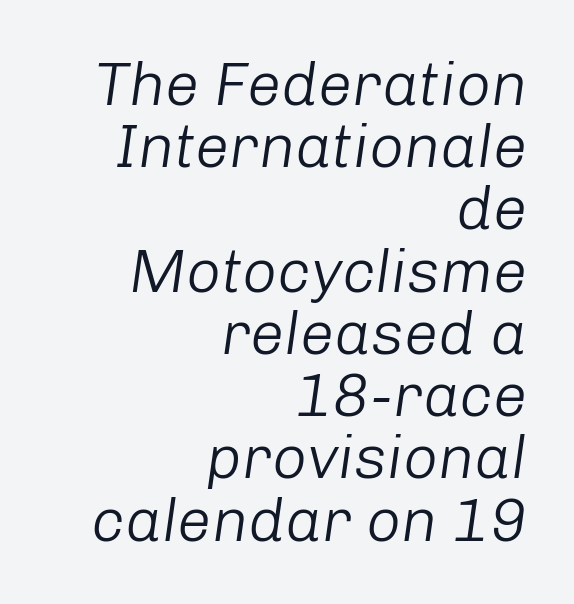
Tracking value appears to be zero — textbook default spacing. Unbolded letterforms with no extra heft. The typesetter chose a ragged-left arrangement here. Leading is clearly below the norm, producing a dense column.
